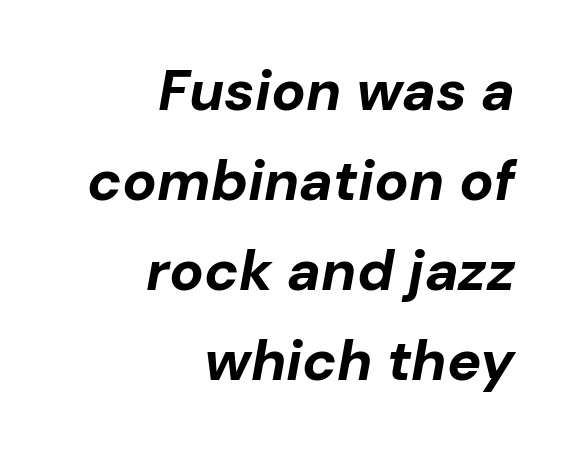
You could call the tracking neutral — neither tight nor loose. A student would call this right alignment; a typographer would say flush right, rag left. Spacing verdict: proportional, widths tailored to each character. The space directly below the letters is spotless.
